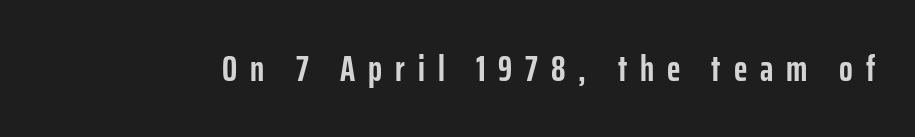
Q: Is the text bold? A: Yes.
Q: Is the text italic (slanted)? A: No, it is upright.
Q: Is the typeface a serif or a sans-serif typeface? A: Sans-serif.
Q: Is the text underlined? A: No.
Q: Is the spacing between letters normal or unusually wide? A: Unusually wide.
Q: Width (condensed, normal, or wide)? A: Condensed.
Q: Stroke contrast? A: Low.
Q: x-height? A: Medium.
Q: Monospaced? A: No.
